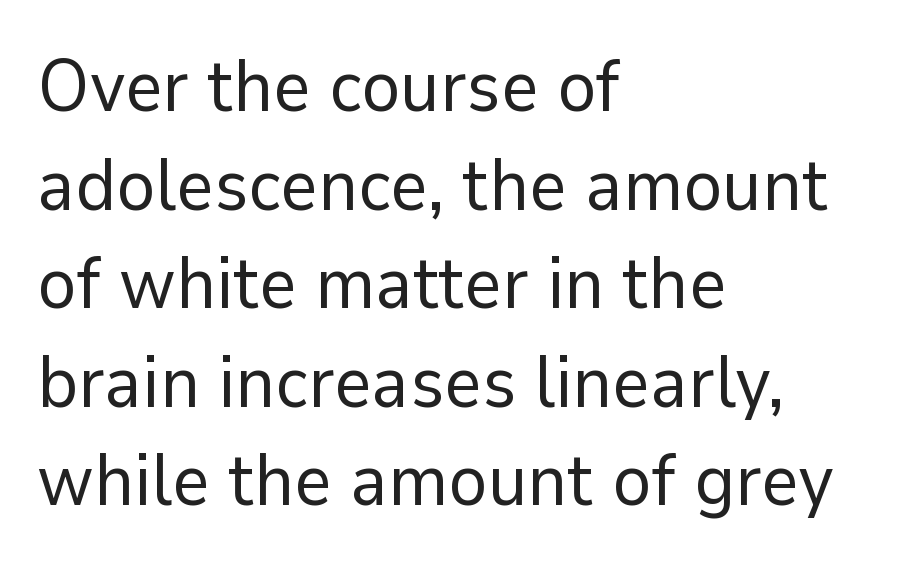
Q: Is the text bold? A: No.
Q: Is the text italic (slanted)? A: No, it is upright.
Q: Is the typeface a serif or a sans-serif typeface? A: Sans-serif.
Q: Is the text underlined? A: No.
Q: How is the paragraph aligned? A: Left-aligned.
Q: Is the spacing between letters normal or unusually wide? A: Normal.
Q: Is the spacing between lines tight, normal or loose? A: Normal.
Q: Width (condensed, normal, or wide)? A: Normal.
Q: Stroke contrast? A: Low.
Q: x-height? A: Medium.
Q: Monospaced? A: No.
